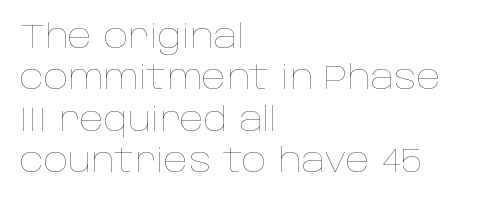
Posture: upright roman. You could call the tracking neutral — neither tight nor loose. This reads as an unemphasized weight, regular at the heaviest. The typesetter chose a ragged-right arrangement here. Varying glyph widths throughout — classic text-font behaviour.
